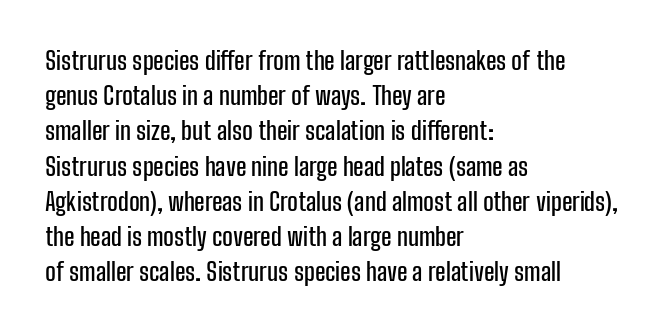
Posture: straight, roman, zero tilt. This rendering uses left alignment, leaving the right contour irregular. This sample keeps an unexceptional amount of space between lines. Bare-footed words on every line.
